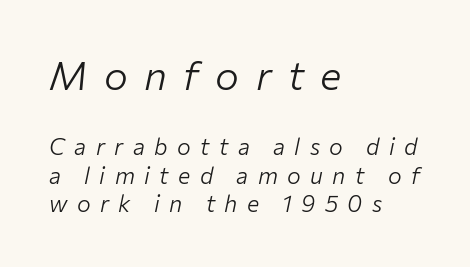
{"italic": "yes", "lean": "right", "slant_degrees": 12, "bold": "no", "weight": "light", "width": "normal", "stroke_contrast": "low", "x_height": "medium", "monospaced": "no", "underline": "no", "align": "left", "line_spacing": "normal", "line_spacing_ratio": 1.25, "letter_spacing": "wide", "letter_spacing_em": 0.41, "larger_block": "first", "size_ratio": 1.74, "glyph_px": 40}
